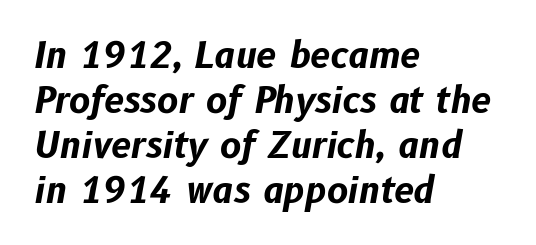
This sample has the flowing, uneven cadence of proportional lettering. Words float on clear page, feet unadorned. Characters follow at the spacing the type designer built in. Horizontal alignment here is leftward, the default for most running prose. Baseline-to-baseline distance is the conventional proportion of letter height. Every letter is thick-stroked: bold, no question.
